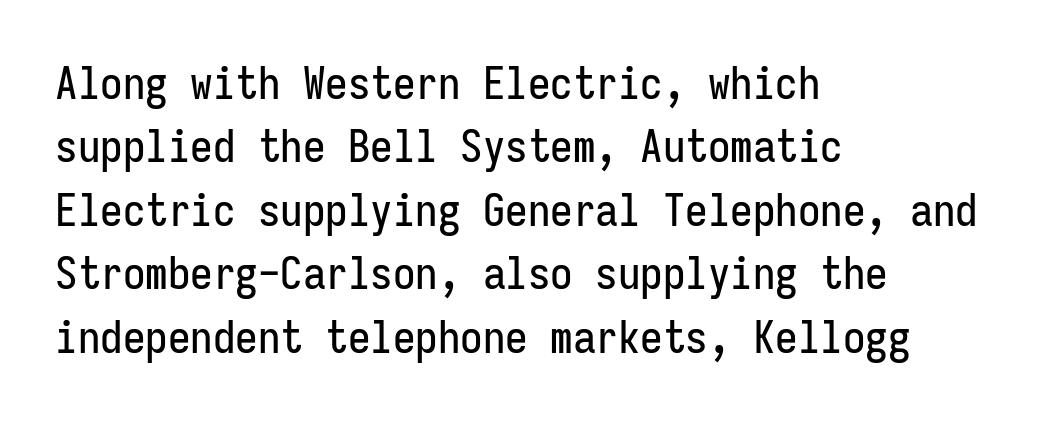
The image shows 45 px condensed sans-serif type, upright, monospaced; set left-aligned, normal line spacing (1.41x), normal letter spacing, not underlined; low stroke contrast and a medium x-height.
